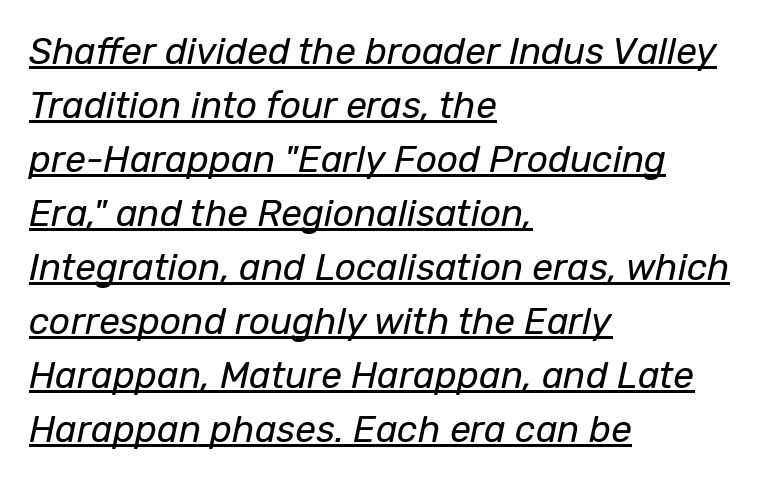
The face used here is proportionally spaced, like ordinary book or web type. Posture: slanted. Is there an underline? Yes — a line sits under the letters. Nothing unusual about the tracking: characters are spaced as the font intends. The cut favours lightness, reaching ordinary text weight at its darkest. Teacher's note: observe the even left margin — that is flush-left alignment.
